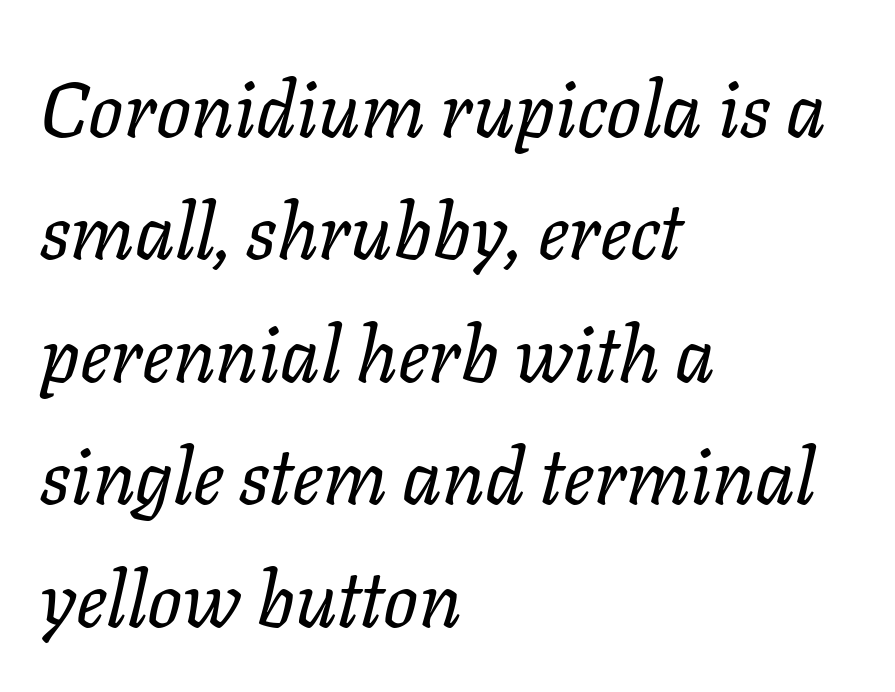
The image shows 77 px regular-weight type, italic (leaning right); set left-aligned, normal line spacing (1.59x), normal letter spacing, not underlined; low stroke contrast and a medium x-height.
